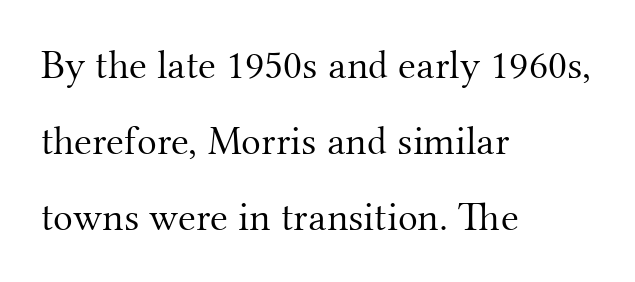
The image shows 41 px light serif type, upright; set left-aligned, line spacing 1.85x, normal letter spacing, not underlined; medium stroke contrast and a small x-height.
